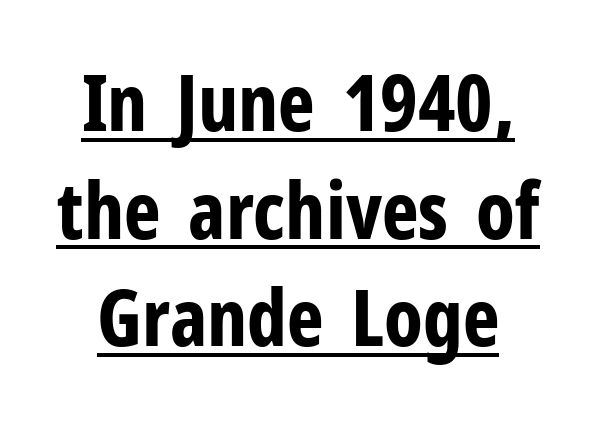
The image shows 78 px bold, condensed sans-serif type, upright; set normal line spacing (1.38x), normal letter spacing, underlined; low stroke contrast and a medium x-height.
